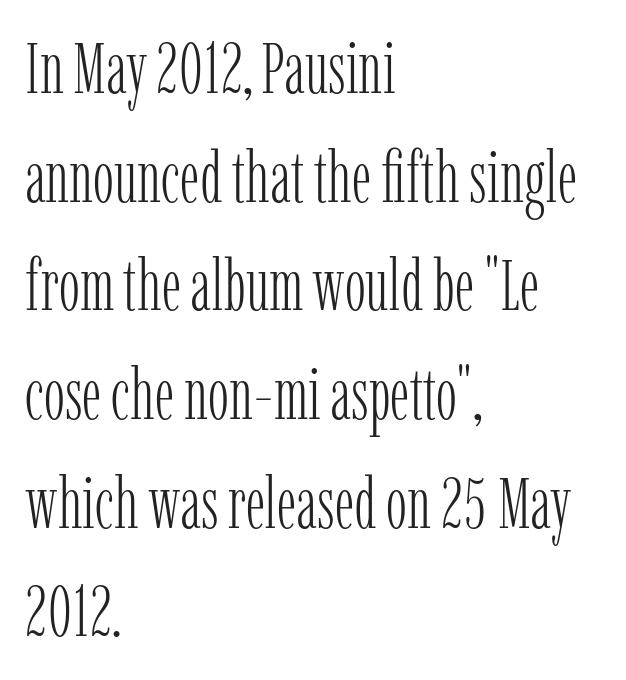
{"serif": "yes", "italic": "no", "bold": "no", "weight": "light", "width": "condensed", "stroke_contrast": "low", "x_height": "medium", "monospaced": "no", "underline": "no", "align": "left", "line_spacing": "normal", "line_spacing_ratio": 1.53, "letter_spacing": "normal", "letter_spacing_em": 0.0, "glyph_px": 71}
